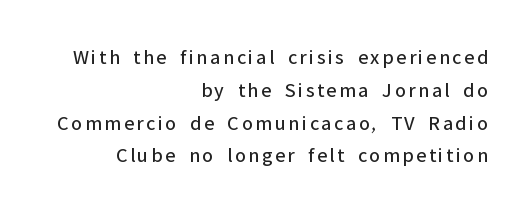
Q: Is the text bold? A: No.
Q: Is the text italic (slanted)? A: No, it is upright.
Q: Is the text underlined? A: No.
Q: How is the paragraph aligned? A: Right-aligned.
Q: Is the spacing between lines tight, normal or loose? A: Normal.
